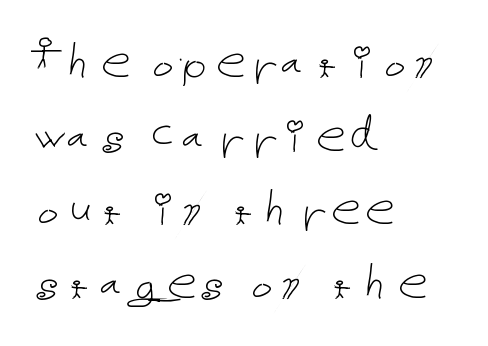
The image shows 59 px thin type, upright; set left-aligned, normal line spacing (1.25x), normal letter spacing, not underlined; low stroke contrast and a medium x-height.
